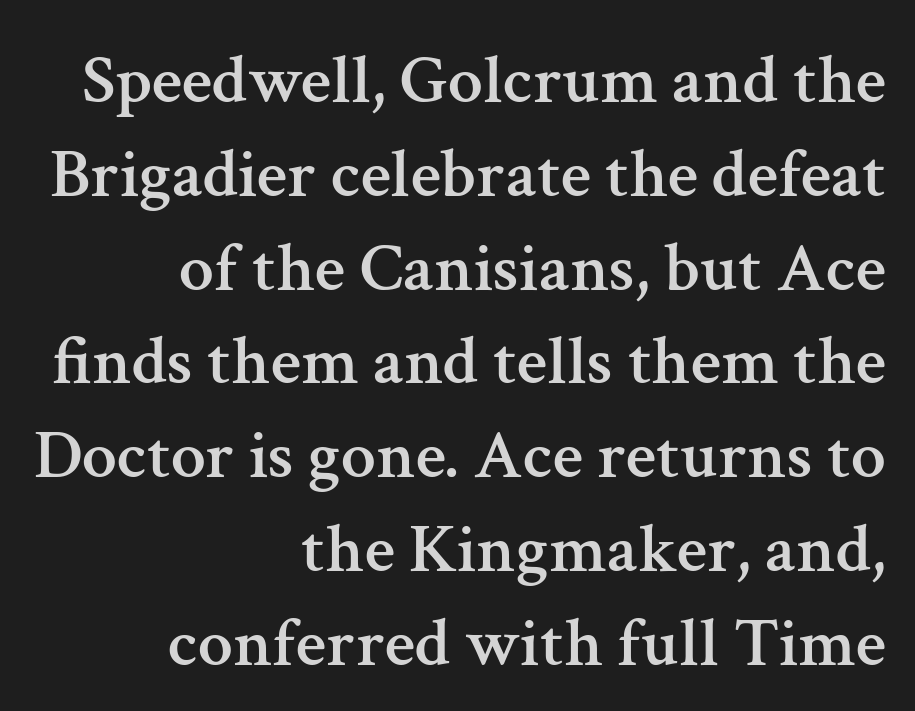
The zone under the glyphs is completely vacant. The letters stand straight up with perfectly vertical stems. Small tapered or slab feet sit at the stroke ends, so this counts as serif. A typesetter would call this proportional, since set widths differ per character.
